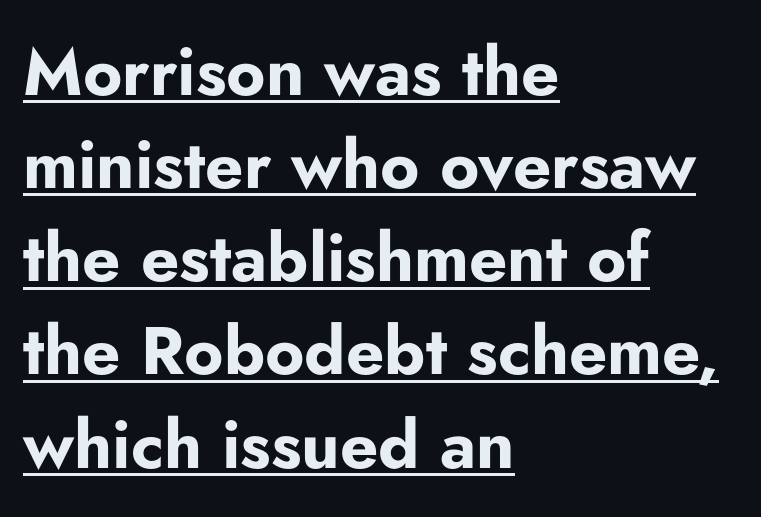
The image shows 67 px bold sans-serif type, upright; set left-aligned, normal line spacing (1.39x), normal letter spacing, underlined; low stroke contrast and a small x-height.
